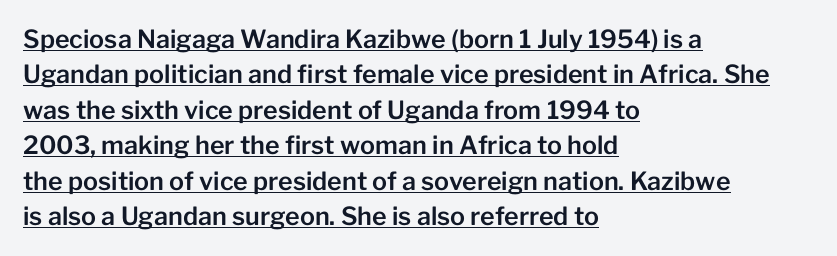
The glyphs are accompanied by a horizontal stroke just below them. Honestly, the letter spacing is just normal — you wouldn't notice it. If you drew a ruler down the left edge, every line would touch it. Posture: upright roman. Line spacing here is normal.
